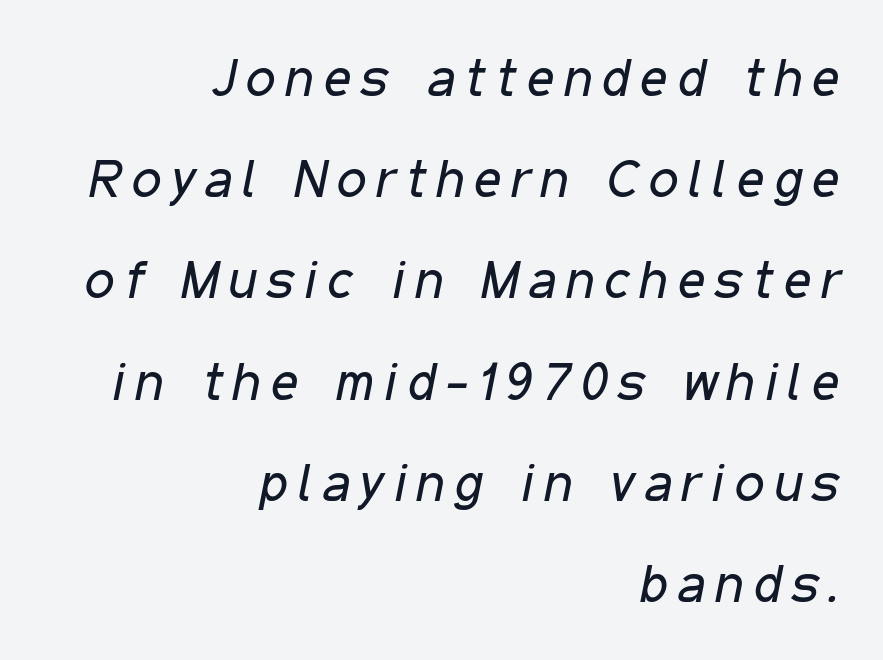
The weight tops out at a normal text grade. Quick note: underline off. Right-aligned paragraph, ragged on the left. Character widths vary here, with narrow letters taking less room than wide ones. Notice how the stems are inclined rather than vertical — that's the hallmark of italics. Is there much room between lines? Yes — plenty of vertical air separates them.
